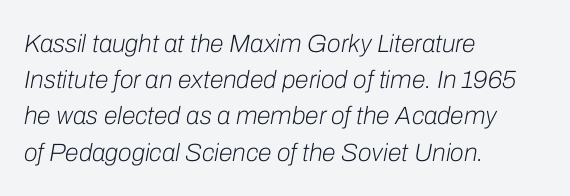
Slant detected: the letters are inclined. Successive baselines arrive at the customary interval. Underline: absent. These lines keep a tight, regular rhythm from letter to letter.
